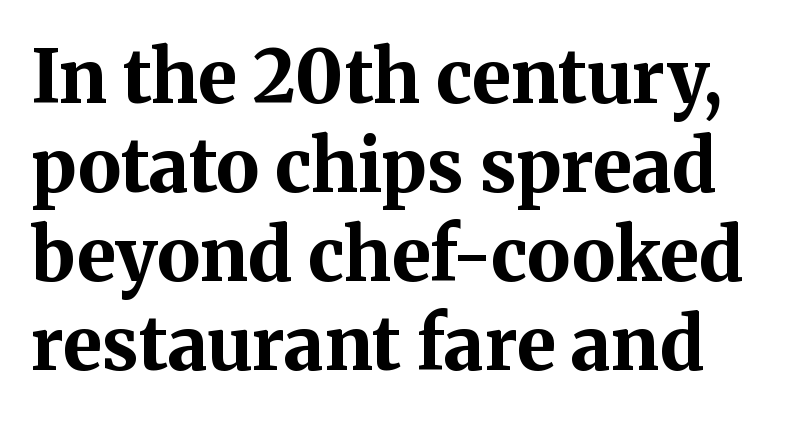
The image shows 73 px bold serif type, upright; set line spacing 1.22x, normal letter spacing, not underlined; medium stroke contrast and a medium x-height.
